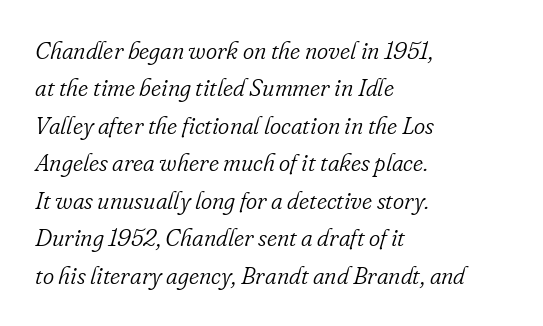
The image shows 24 px text type, italic (leaning right); set left-aligned, normal line spacing (1.56x), normal letter spacing, not underlined.
